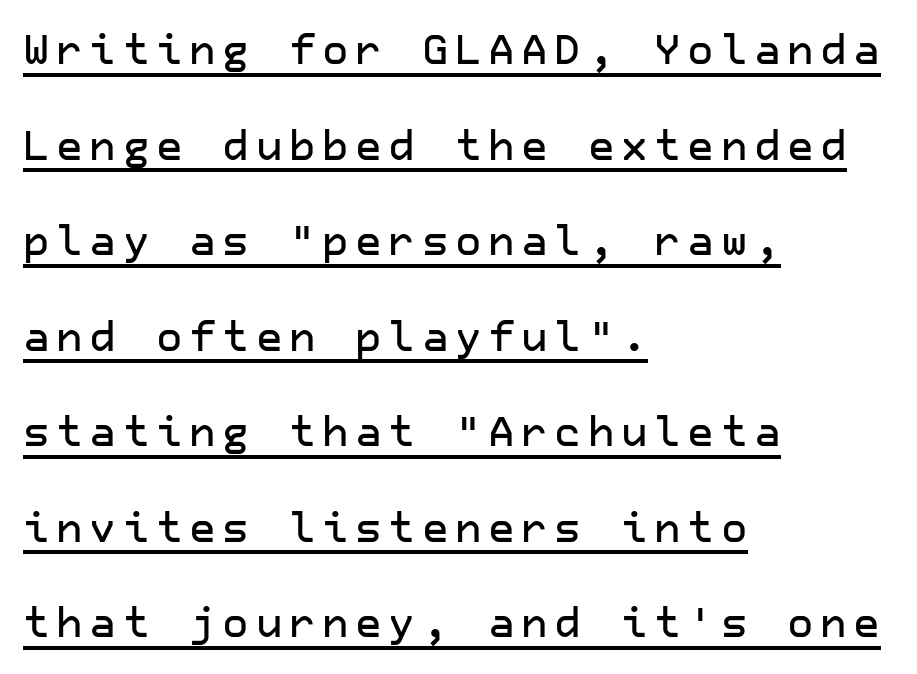
This sample carries an underscore along the baseline area. If you measured baseline to baseline, you'd find a long distance. You can tell it's not italic because the verticals are truly vertical. Line beginnings align vertically; line endings do not. The glyphs in this specimen are sans serif.
